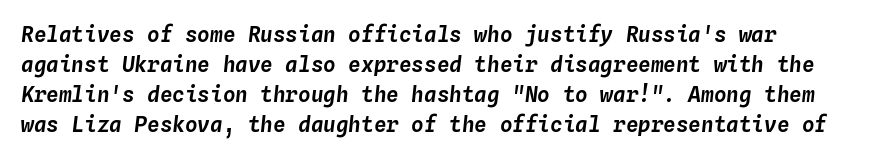
The passage shown is not underscored anywhere. You could call the tracking neutral — neither tight nor loose. Compared with ordinary roman type, these characters are visibly tilted. Regarding leading, the lines here are spaced in the standard way.
